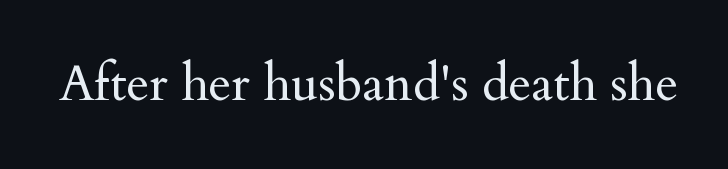
{"serif": "yes", "italic": "no", "bold": "no", "weight": "regular", "width": "normal", "stroke_contrast": "medium", "x_height": "small", "monospaced": "no", "underline": "no", "letter_spacing": "normal", "letter_spacing_em": 0.0, "glyph_px": 50}
